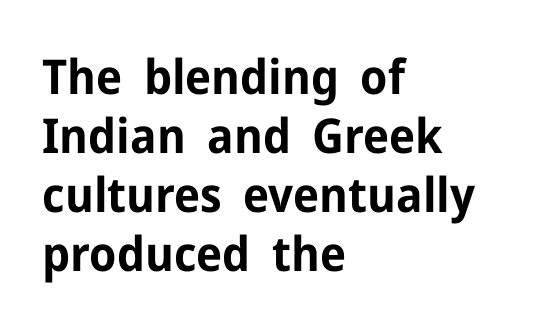
To sum up the face: it is a sans, with no serifs. Every row of glyphs begins at an identical x-position on the left. The line texture is even and compact thanks to regular tracking. Summary of weight: heavy, a full bold.
